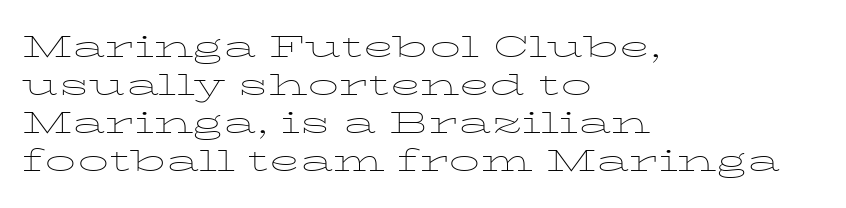
{"serif": "yes", "italic": "no", "bold": "no", "weight": "thin", "width": "wide", "stroke_contrast": "low", "x_height": "medium", "monospaced": "no", "underline": "no", "align": "left", "line_spacing_ratio": 1.23, "letter_spacing": "normal", "letter_spacing_em": 0.0, "glyph_px": 31}
